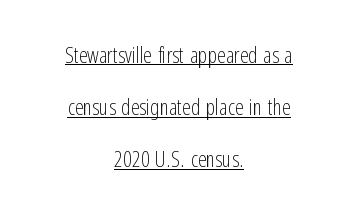
The image shows 22 px text type, upright; set centered, loose line spacing (2.37x), normal letter spacing, underlined.
